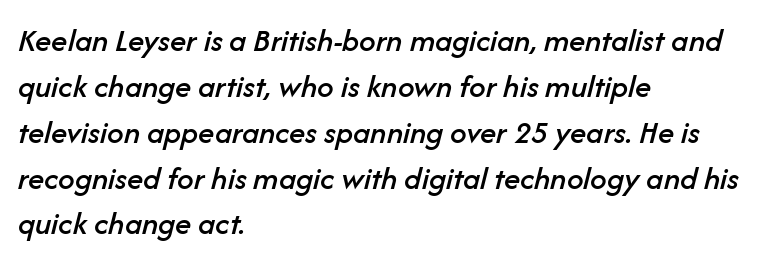
The image shows 33 px text type, italic (leaning right); set left-aligned, normal line spacing (1.39x), normal letter spacing, not underlined; low stroke contrast and a medium x-height.
